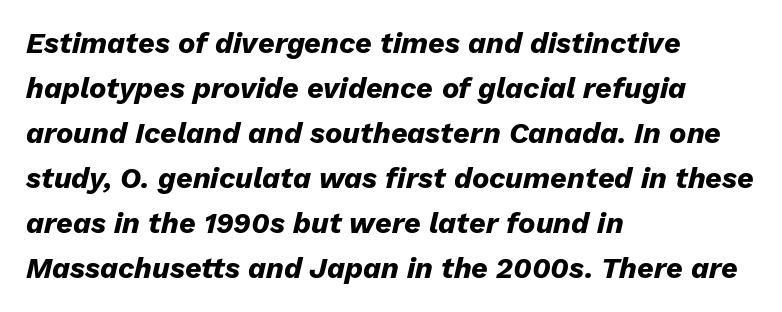
The typesetter chose a ragged-right arrangement here. These lines sit exactly where default settings would place them. Character widths vary here, with narrow letters taking less room than wide ones. The rendering applies a slant to the glyphs.
